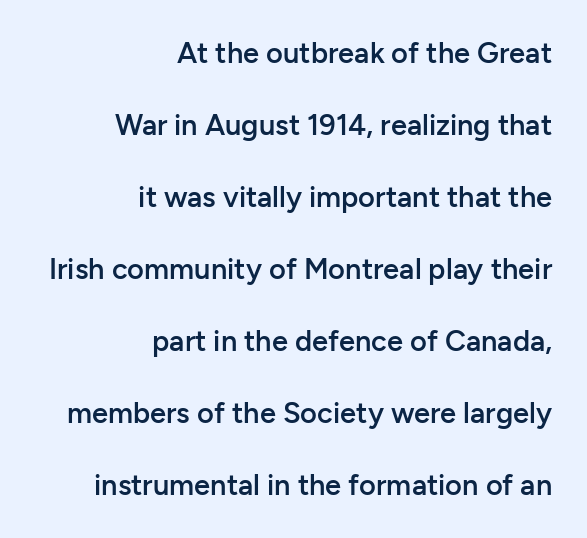
The letters sit at their default tracking, neither squeezed nor spread. Short and long lines alike share a common ending point at right. You could fit nearly another row in the gap between these rows. Is this a fixed-width face? No — the glyphs have proportional, varying widths. Heft: intermediate — a semibold.
